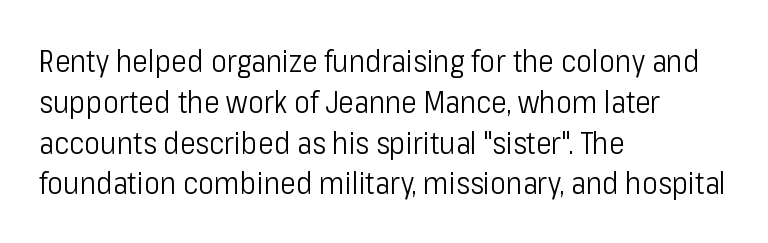
Q: Is the text bold? A: No.
Q: Is the text italic (slanted)? A: No, it is upright.
Q: Is the typeface a serif or a sans-serif typeface? A: Sans-serif.
Q: Is the text underlined? A: No.
Q: How is the paragraph aligned? A: Left-aligned.
Q: Is the spacing between letters normal or unusually wide? A: Normal.
Q: Is the spacing between lines tight, normal or loose? A: Normal.
Q: Width (condensed, normal, or wide)? A: Condensed.
Q: Stroke contrast? A: Low.
Q: x-height? A: Medium.
Q: Monospaced? A: No.
